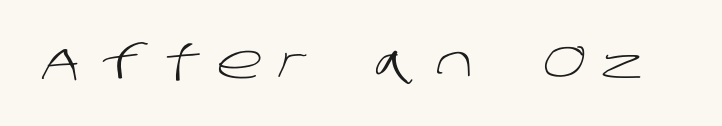
{"serif": "no", "bold": "no", "weight": "light", "width": "normal", "stroke_contrast": "low", "x_height": "large", "monospaced": "no", "underline": "no", "letter_spacing": "wide", "letter_spacing_em": 0.38, "glyph_px": 47}
